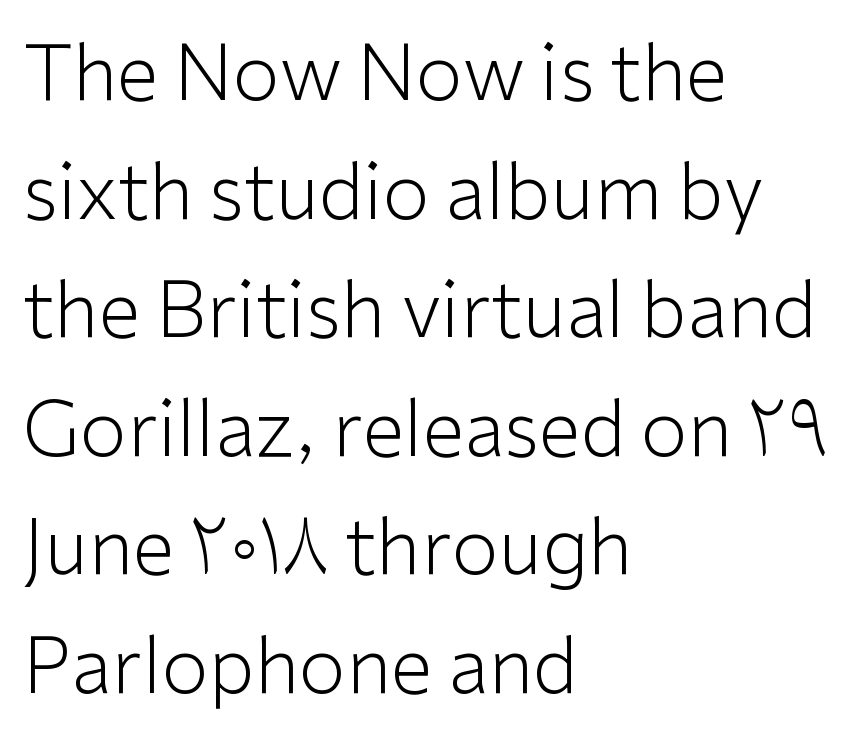
{"serif": "no", "italic": "no", "bold": "no", "weight": "light", "width": "normal", "stroke_contrast": "low", "x_height": "medium", "monospaced": "no", "underline": "no", "align": "left", "line_spacing": "normal", "line_spacing_ratio": 1.56, "letter_spacing": "normal", "letter_spacing_em": 0.0, "glyph_px": 76}
